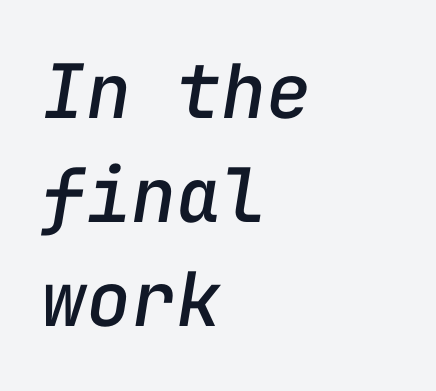
{"italic": "yes", "lean": "right", "slant_degrees": 9, "width": "normal", "stroke_contrast": "low", "x_height": "medium", "monospaced": "yes", "underline": "no", "align": "left", "line_spacing": "normal", "line_spacing_ratio": 1.39, "letter_spacing": "normal", "letter_spacing_em": 0.0, "glyph_px": 75}
